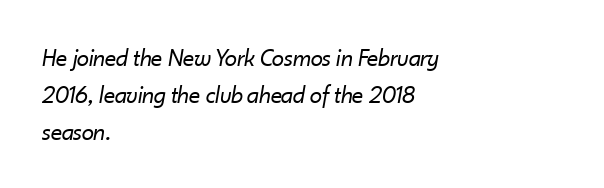
The designer left line spacing at the default. Weight class: somewhere from thin through regular. These lines are set flush left with a ragged right edge. Caption: standard tracking, unaltered. Emphasis-style slanted type is in use. The space beneath each line is pristine and unruled.
